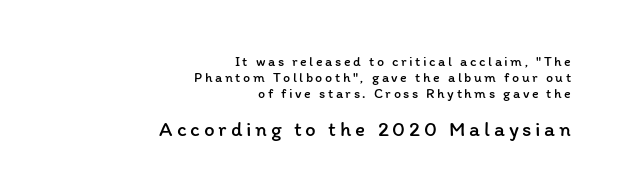
The image shows 21 px text type, upright; set right-aligned, tight line spacing (1.13x), not underlined; the second (bottom) block is 1.5x larger.
